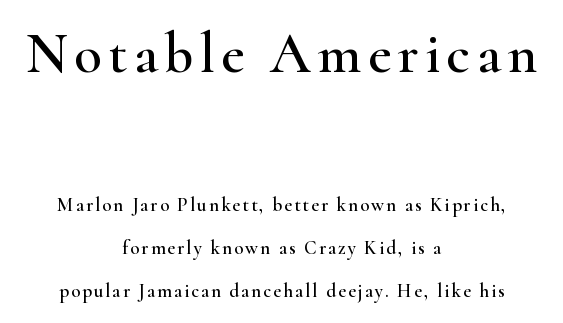
{"serif": "yes", "italic": "no", "width": "wide", "stroke_contrast": "high", "x_height": "small", "monospaced": "no", "underline": "no", "align": "center", "line_spacing": "loose", "line_spacing_ratio": 2.26, "larger_block": "first", "size_ratio": 3.0, "glyph_px": 57}
